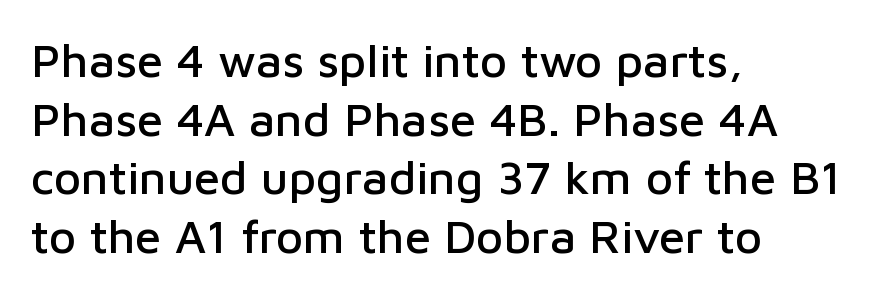
Q: Is the text italic (slanted)? A: No, it is upright.
Q: Is the typeface a serif or a sans-serif typeface? A: Sans-serif.
Q: Is the text underlined? A: No.
Q: How is the paragraph aligned? A: Left-aligned.
Q: Is the spacing between letters normal or unusually wide? A: Normal.
Q: Is the spacing between lines tight, normal or loose? A: Normal.
Q: Width (condensed, normal, or wide)? A: Normal.
Q: Stroke contrast? A: Low.
Q: x-height? A: Medium.
Q: Monospaced? A: No.
